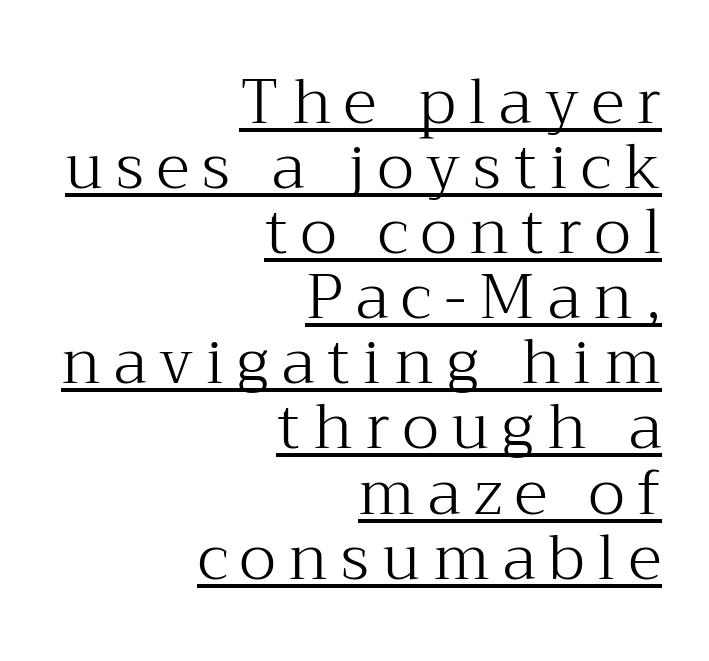
The image shows 62 px light serif type, upright; set right-aligned, tight line spacing (1.05x), unusually wide letter spacing (+0.21 em), underlined; medium stroke contrast and a medium x-height.
